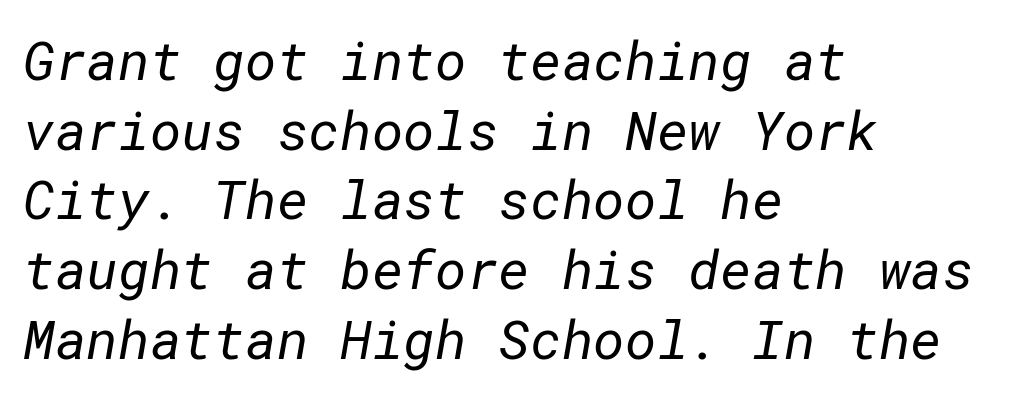
The image shows 54 px regular-weight sans-serif type; set left-aligned, normal line spacing (1.29x), normal letter spacing, not underlined; low stroke contrast and a medium x-height.
